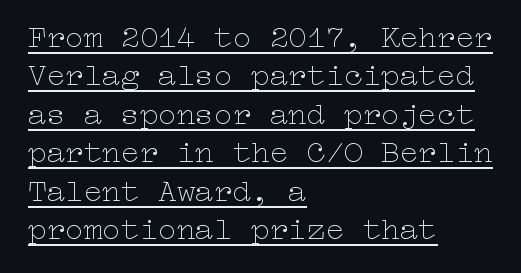
Is there any slant? The stems are plumb. These lines keep a tight, regular rhythm from letter to letter. Reading down the block, your eye returns to a fixed left position each line. The specimen includes a rule beneath the text block's lines. Stems and bowls with no extra thickness — not bold.
